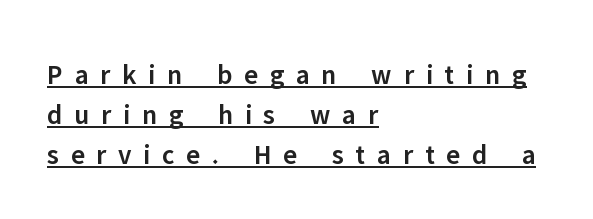
Leftover space on each line is placed entirely after the last word. This is underlined copy, the kind a proofreader might mark for attention. Tall strokes in this sample are plumb rather than angled. The sample has been set in demibold, a notch under bold. The line texture is sparse and dotted thanks to wide tracking. Note: no serifs on the glyphs.
